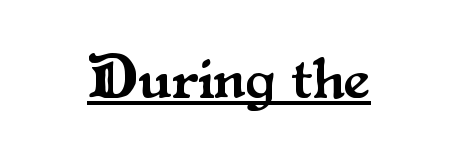
The image shows 59 px serif type, upright; set normal letter spacing, underlined; medium stroke contrast and a small x-height.
